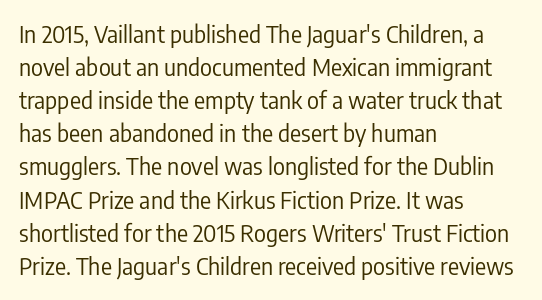
{"italic": "no", "bold": "no", "underline": "no", "align": "left", "line_spacing": "normal", "line_spacing_ratio": 1.44, "letter_spacing": "normal", "letter_spacing_em": 0.0, "glyph_px": 23}
